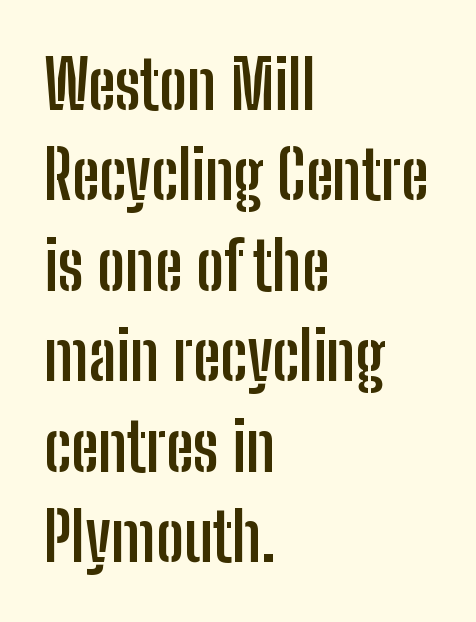
{"serif": "no", "italic": "no", "bold": "yes", "weight": "semibold", "width": "condensed", "stroke_contrast": "low", "x_height": "medium", "monospaced": "no", "underline": "no", "align": "left", "line_spacing": "normal", "line_spacing_ratio": 1.35, "letter_spacing": "normal", "letter_spacing_em": 0.0, "glyph_px": 67}
